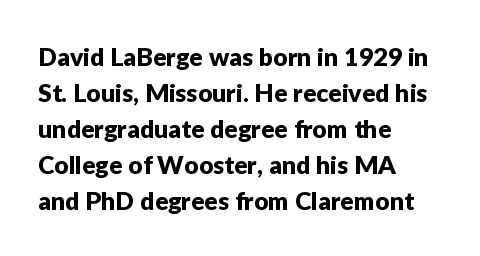
{"italic": "no", "underline": "no", "align": "left", "line_spacing": "normal", "line_spacing_ratio": 1.44, "letter_spacing": "normal", "letter_spacing_em": 0.0, "glyph_px": 25}
